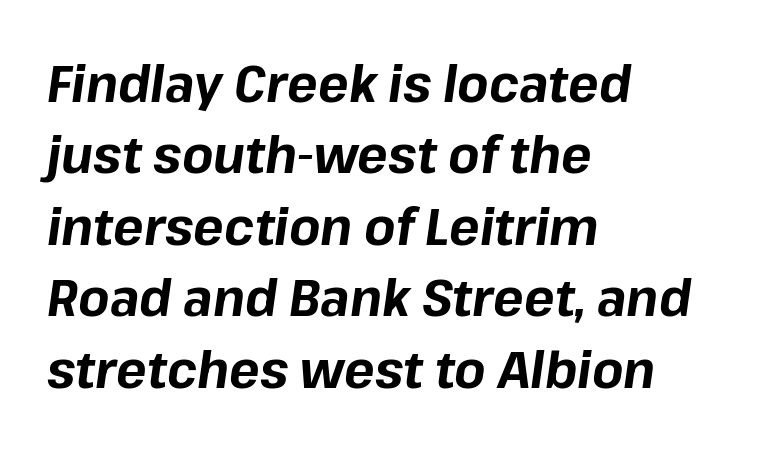
The axis of the letterforms is tilted away from vertical. Honestly, the row spacing looks completely unremarkable. Unmarked baselines from the first word to the last. The passage shown has conventional tracking throughout.
